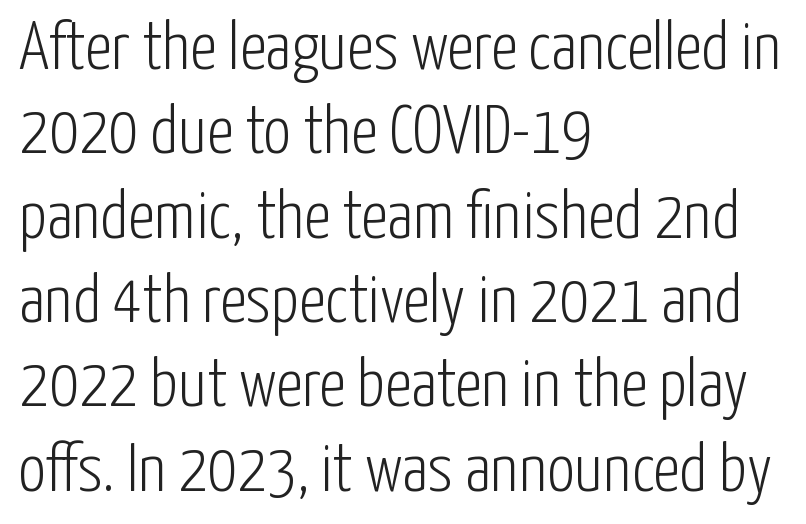
{"serif": "no", "italic": "no", "bold": "no", "weight": "light", "width": "condensed", "stroke_contrast": "low", "x_height": "medium", "monospaced": "no", "underline": "no", "align": "left", "line_spacing_ratio": 1.24, "letter_spacing": "normal", "letter_spacing_em": 0.0, "glyph_px": 68}
